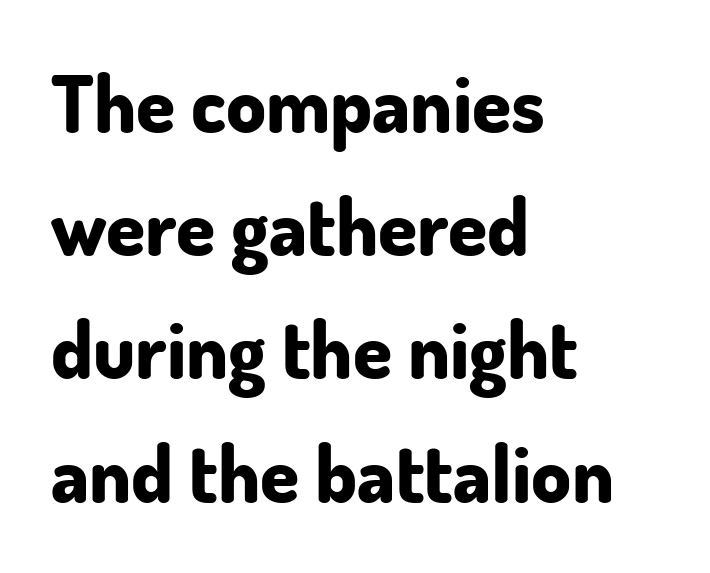
The image shows 79 px bold sans-serif type, upright; set left-aligned, normal line spacing (1.56x), normal letter spacing, not underlined; low stroke contrast and a small x-height.
